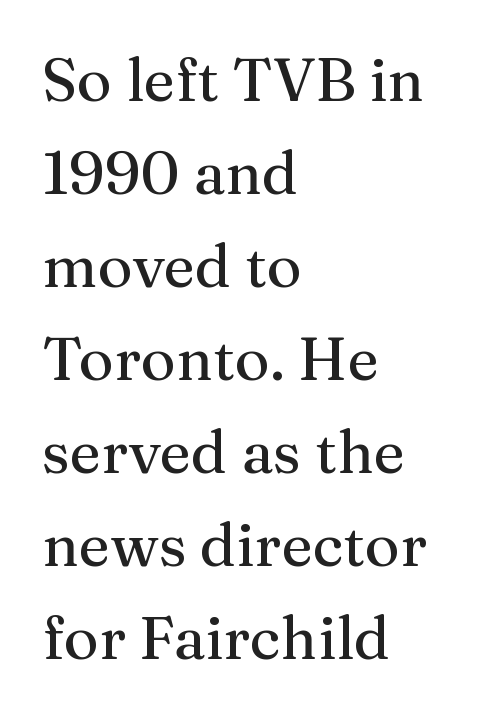
{"serif": "yes", "italic": "no", "width": "normal", "stroke_contrast": "medium", "x_height": "medium", "monospaced": "no", "underline": "no", "align": "left", "line_spacing": "normal", "line_spacing_ratio": 1.55, "letter_spacing": "normal", "letter_spacing_em": 0.0, "glyph_px": 60}
